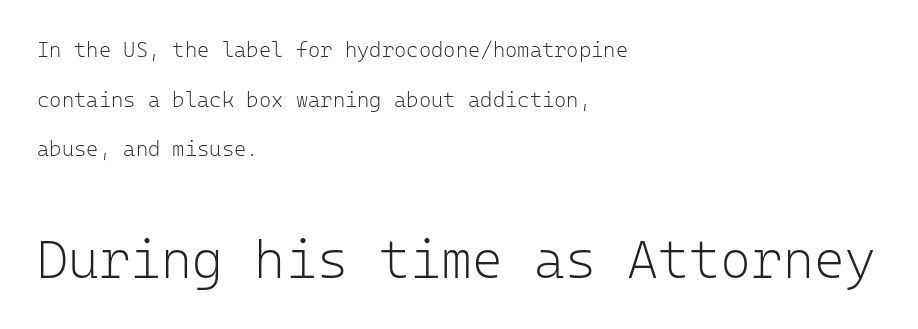
The image shows 53 px light sans-serif type, upright, monospaced; set left-aligned, loose line spacing (2.36x), normal letter spacing, not underlined; the second (bottom) block is 2.52x larger; low stroke contrast and a medium x-height.
